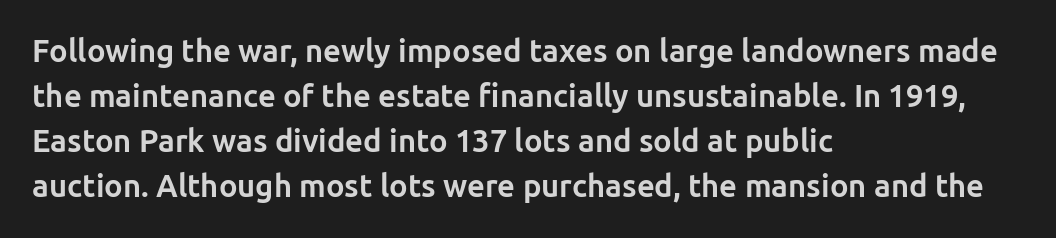
{"serif": "no", "italic": "no", "bold": "yes", "weight": "bold", "width": "normal", "stroke_contrast": "low", "x_height": "medium", "monospaced": "no", "underline": "no", "align": "left", "line_spacing": "normal", "line_spacing_ratio": 1.45, "letter_spacing": "normal", "letter_spacing_em": 0.0, "glyph_px": 31}
